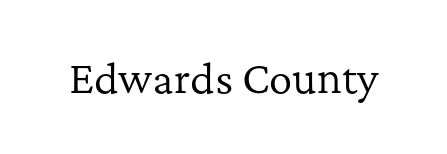
Is this a heavy cut? Hardly; it is regular or lighter. Italic? Not at all — the glyphs are vertical. The face used here is proportionally spaced, like ordinary book or web type. The line texture is even and compact thanks to regular tracking.
